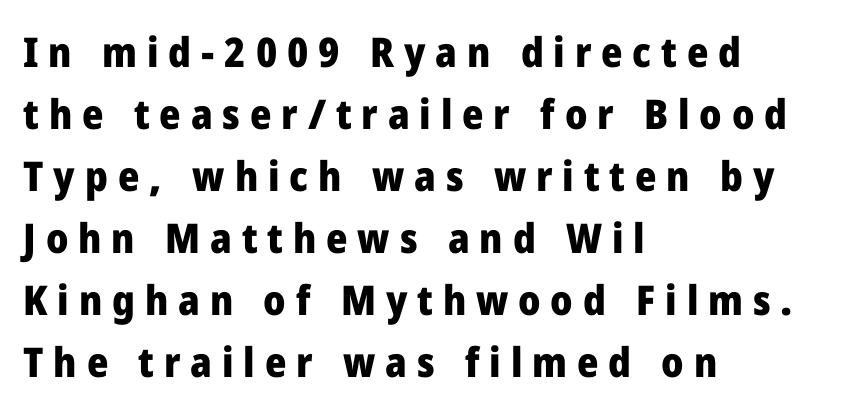
{"serif": "no", "italic": "no", "bold": "yes", "weight": "heavy", "width": "normal", "stroke_contrast": "low", "x_height": "medium", "monospaced": "no", "underline": "no", "align": "left", "line_spacing": "normal", "line_spacing_ratio": 1.51, "letter_spacing": "wide", "letter_spacing_em": 0.24, "glyph_px": 41}
